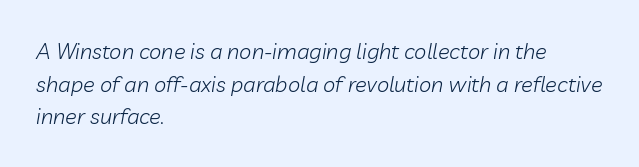
The image shows 22 px text type, italic (leaning right); set left-aligned, normal line spacing (1.48x), normal letter spacing, not underlined.
